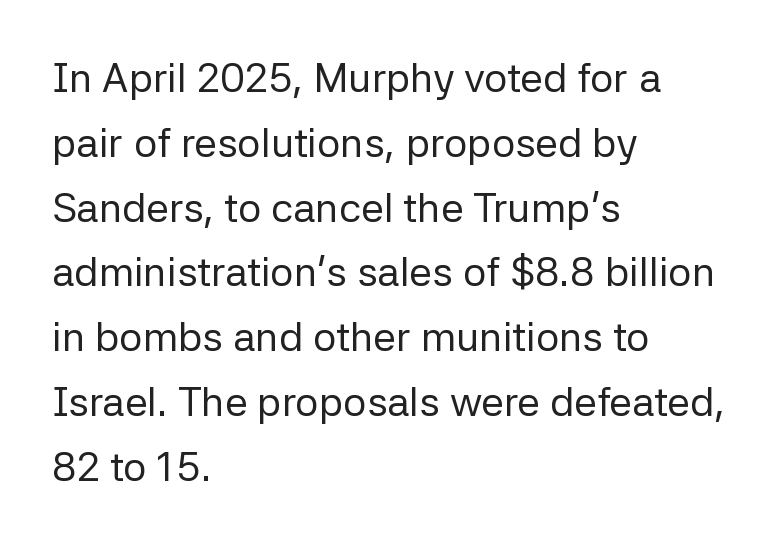
{"serif": "no", "italic": "no", "bold": "no", "weight": "regular", "width": "normal", "stroke_contrast": "low", "x_height": "medium", "monospaced": "no", "underline": "no", "align": "left", "line_spacing": "normal", "line_spacing_ratio": 1.58, "letter_spacing": "normal", "letter_spacing_em": 0.0, "glyph_px": 41}
